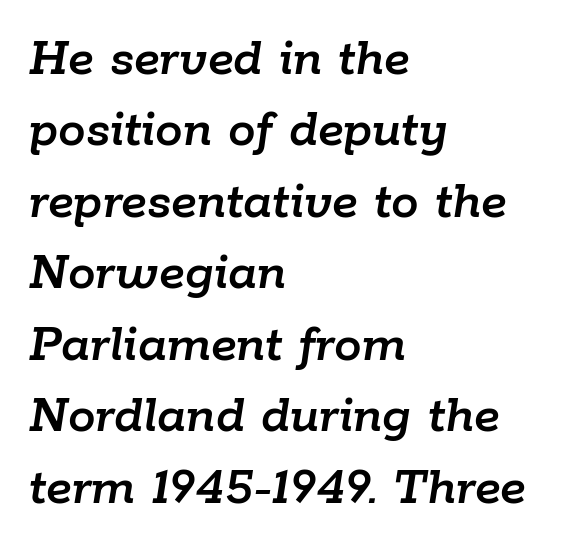
{"italic": "yes", "lean": "right", "slant_degrees": 9, "width": "normal", "stroke_contrast": "low", "x_height": "medium", "monospaced": "no", "underline": "no", "align": "left", "line_spacing": "normal", "line_spacing_ratio": 1.3, "letter_spacing": "normal", "letter_spacing_em": 0.0, "glyph_px": 55}
